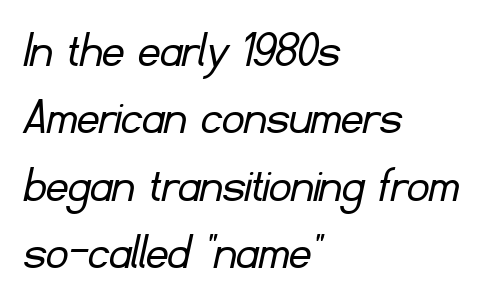
The image shows 54 px light sans-serif type; set left-aligned, normal line spacing (1.25x), normal letter spacing, not underlined; low stroke contrast and a small x-height.
